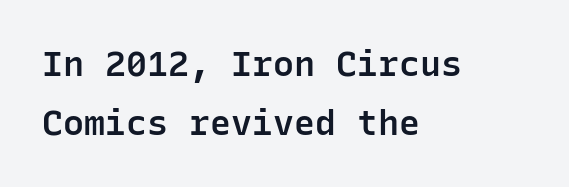
Q: Is the text bold? A: Semi-bold.
Q: Is the text italic (slanted)? A: No, it is upright.
Q: Is the typeface a serif or a sans-serif typeface? A: Sans-serif.
Q: Is the text underlined? A: No.
Q: How is the paragraph aligned? A: Left-aligned.
Q: Is the spacing between letters normal or unusually wide? A: Normal.
Q: Is the spacing between lines tight, normal or loose? A: Normal.
Q: Width (condensed, normal, or wide)? A: Normal.
Q: Stroke contrast? A: Low.
Q: x-height? A: Medium.
Q: Monospaced? A: Yes.
